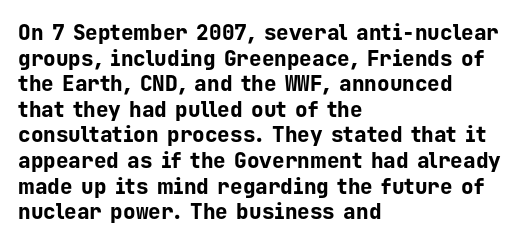
The image shows 21 px bold type, upright; set left-aligned, line spacing 1.22x, normal letter spacing, not underlined.
